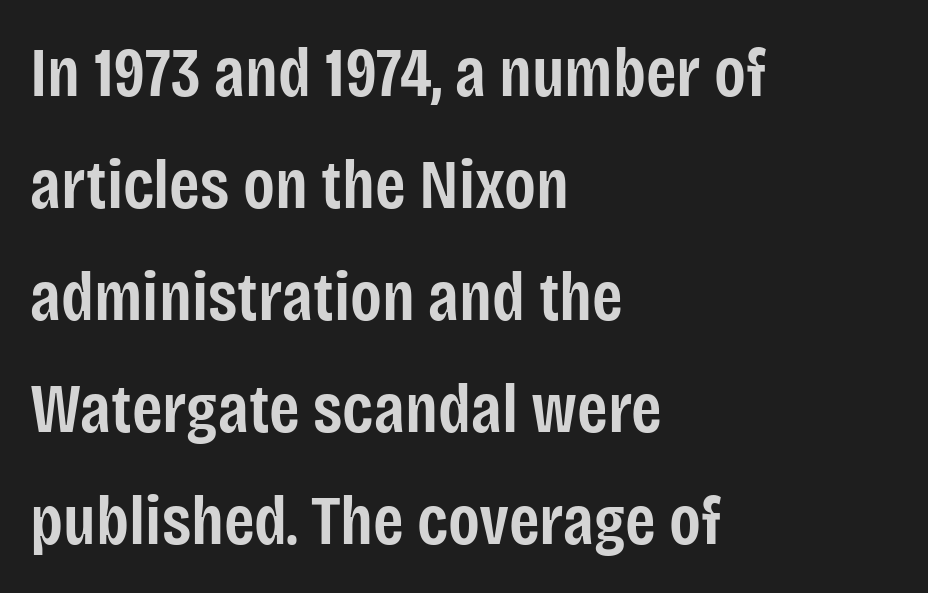
Q: Is the text bold? A: Semi-bold.
Q: Is the text italic (slanted)? A: No, it is upright.
Q: Is the typeface a serif or a sans-serif typeface? A: Sans-serif.
Q: Is the text underlined? A: No.
Q: How is the paragraph aligned? A: Left-aligned.
Q: Is the spacing between letters normal or unusually wide? A: Normal.
Q: Is the spacing between lines tight, normal or loose? A: Normal.
Q: Width (condensed, normal, or wide)? A: Condensed.
Q: Stroke contrast? A: Low.
Q: x-height? A: Large.
Q: Monospaced? A: No.
